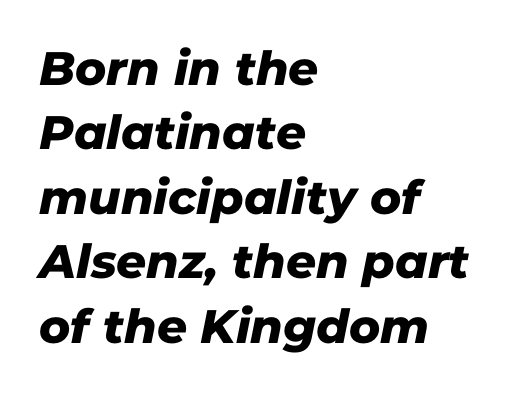
{"serif": "no", "width": "normal", "stroke_contrast": "low", "x_height": "medium", "monospaced": "no", "underline": "no", "align": "left", "line_spacing": "normal", "line_spacing_ratio": 1.37, "letter_spacing": "normal", "letter_spacing_em": 0.0, "glyph_px": 47}
